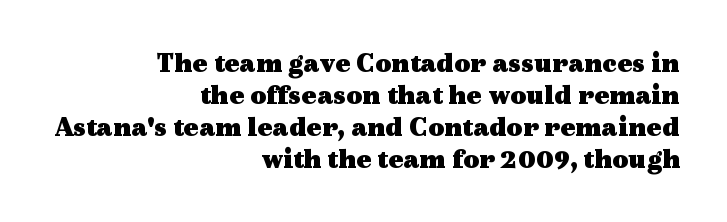
Q: Is the text bold? A: Yes.
Q: Is the text italic (slanted)? A: No, it is upright.
Q: Is the typeface a serif or a sans-serif typeface? A: Serif.
Q: Is the text underlined? A: No.
Q: How is the paragraph aligned? A: Right-aligned.
Q: Is the spacing between letters normal or unusually wide? A: Normal.
Q: Is the spacing between lines tight, normal or loose? A: Tight.
Q: Width (condensed, normal, or wide)? A: Wide.
Q: x-height? A: Medium.
Q: Monospaced? A: No.
